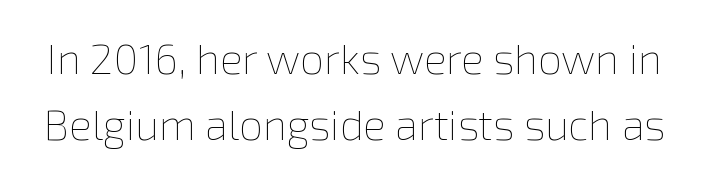
The image shows 42 px thin type, upright; set normal line spacing (1.58x), normal letter spacing, not underlined; a medium x-height.
